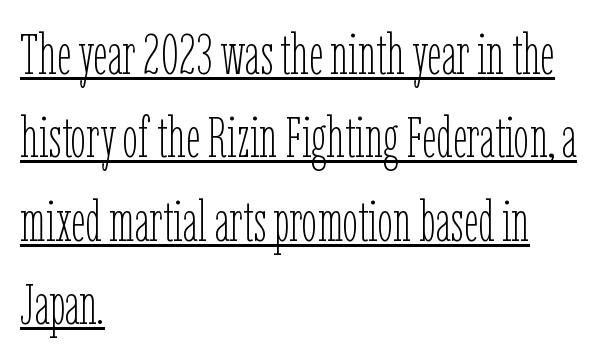
The passage shown has conventional tracking throughout. Somebody hit Ctrl+U on this one — the words are underlined. The type sits square on the baseline with zero lean. Stroke mass is kept to a normal reading level or below. Normally led — the rows are evenly, conventionally spaced.
